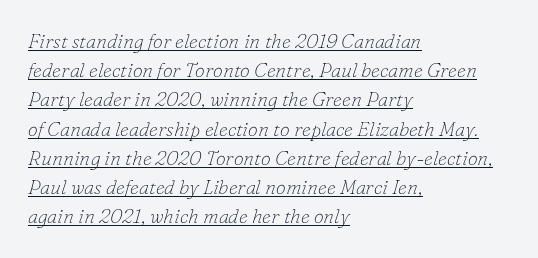
All the whitespace from short lines collects on the right. No heavy texture on the line: the type isn't bold. Does extra space separate the letters? No, they use regular spacing. Rows of type keep a routine distance in the vertical direction. The specimen reads as italic at a glance. The lettering is marked with a stroke running underneath it.
